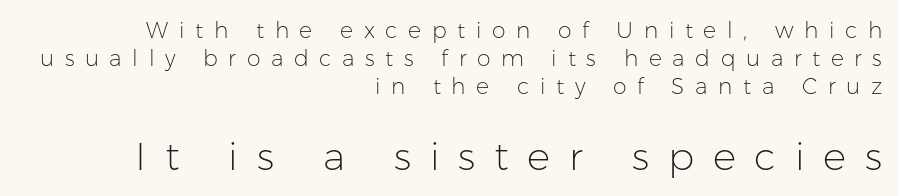
{"serif": "no", "italic": "no", "bold": "no", "weight": "light", "width": "normal", "stroke_contrast": "low", "x_height": "medium", "monospaced": "no", "underline": "no", "align": "right", "line_spacing": "normal", "line_spacing_ratio": 1.28, "letter_spacing": "wide", "letter_spacing_em": 0.48, "larger_block": "second", "size_ratio": 1.77, "glyph_px": 39}
